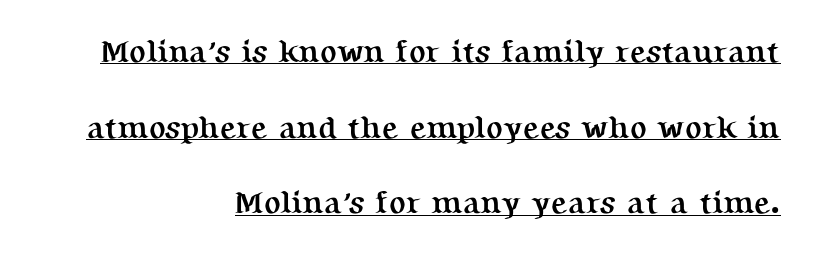
The image shows 31 px semibold serif type, upright; set right-aligned, loose line spacing (2.44x), normal letter spacing, underlined; medium stroke contrast and a medium x-height.
